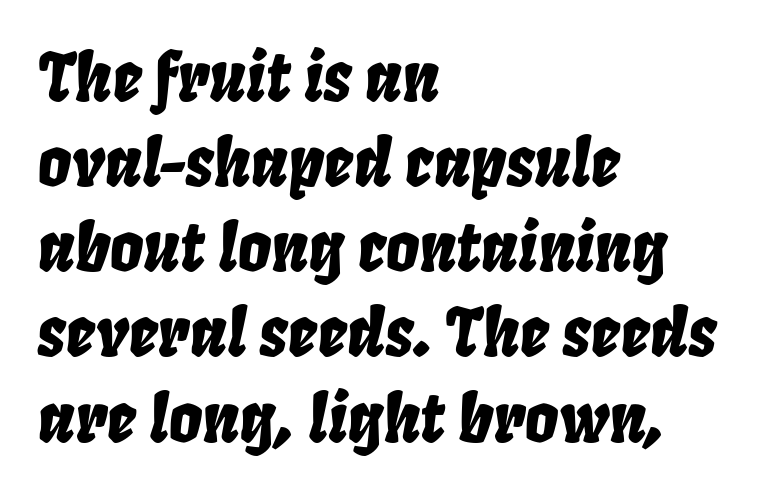
Compared with typical paragraphs, the rows here are spaced about the same. Rendered with sloped, italic letterforms. No word sits above an underline. Each word holds together tightly as a unit, with standard inter-letter gaps. Short and long lines alike share a common starting point at left. Spacing verdict: proportional, widths tailored to each character.
